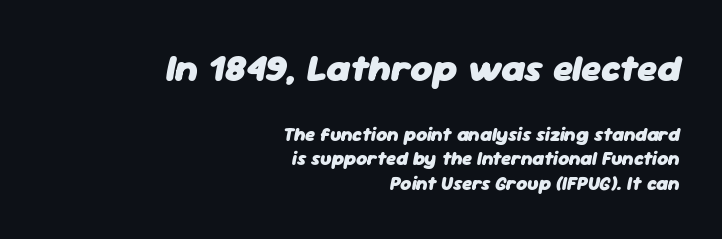
Q: Is the text bold? A: Yes.
Q: Is the text italic (slanted)? A: Yes, it leans right by about 11 degrees.
Q: Is the text underlined? A: No.
Q: How is the paragraph aligned? A: Right-aligned.
Q: Is the spacing between letters normal or unusually wide? A: Normal.
Q: Is the spacing between lines tight, normal or loose? A: Normal.
Q: Which block of text is set in a larger size, the first (top) or the second (bottom)? A: The first (top) one.
Q: Width (condensed, normal, or wide)? A: Normal.
Q: Stroke contrast? A: Low.
Q: x-height? A: Medium.
Q: Monospaced? A: No.
